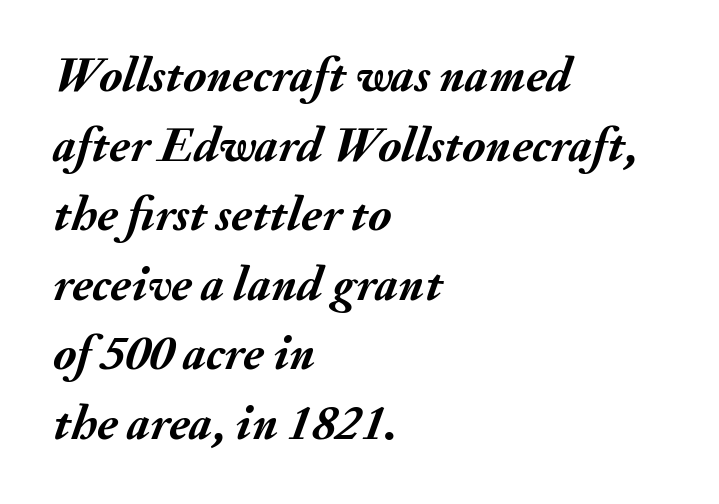
{"italic": "yes", "lean": "right", "slant_degrees": 20, "bold": "yes", "weight": "semibold", "width": "normal", "stroke_contrast": "medium", "x_height": "small", "monospaced": "no", "underline": "no", "align": "left", "line_spacing": "normal", "line_spacing_ratio": 1.42, "letter_spacing": "normal", "letter_spacing_em": 0.0, "glyph_px": 49}
